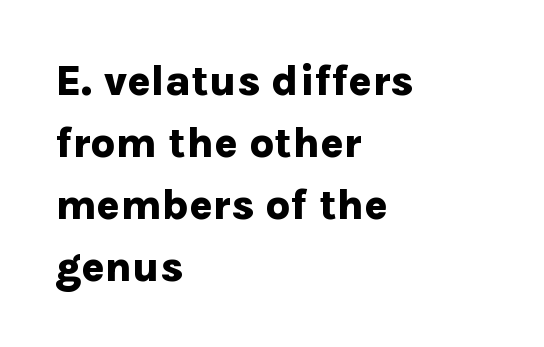
A classic flush-left, rag-right setting is used for this passage. Quick note: underline off. These lines are rendered in a variable-pitch font. Thick stems and heavy bowls — unmistakably bold. Rows of type keep a routine distance in the vertical direction.
